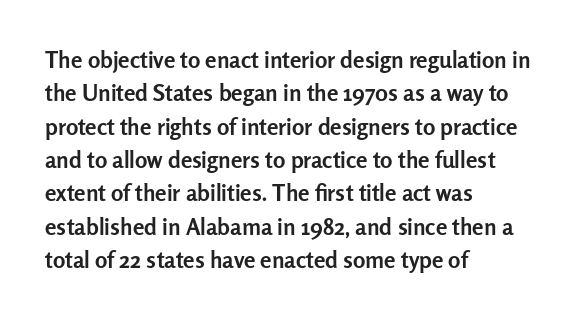
Q: Is the text bold? A: Yes.
Q: Is the text italic (slanted)? A: No, it is upright.
Q: Is the text underlined? A: No.
Q: How is the paragraph aligned? A: Left-aligned.
Q: Is the spacing between letters normal or unusually wide? A: Normal.
Q: Is the spacing between lines tight, normal or loose? A: Normal.
